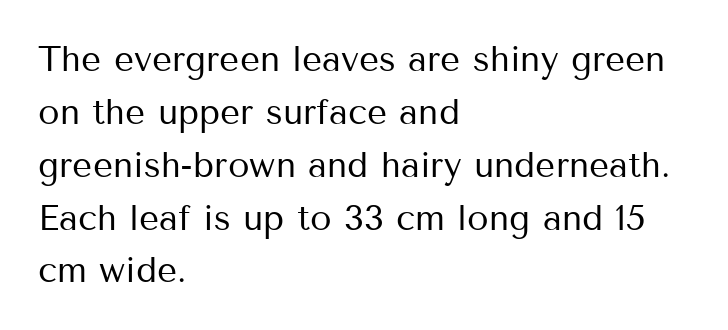
{"serif": "no", "italic": "no", "bold": "no", "weight": "regular", "width": "normal", "stroke_contrast": "medium", "x_height": "medium", "monospaced": "no", "underline": "no", "align": "left", "line_spacing": "normal", "line_spacing_ratio": 1.51, "letter_spacing": "normal", "letter_spacing_em": 0.0, "glyph_px": 35}
